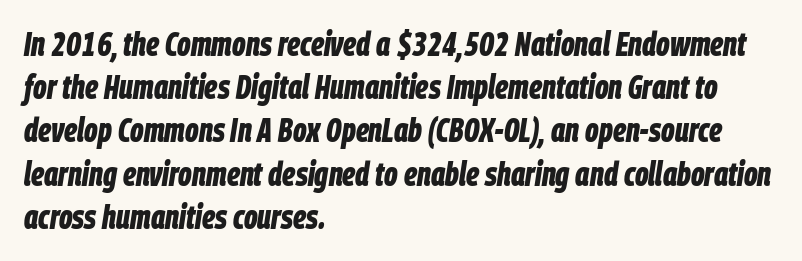
The specimen reads as italic at a glance. The characters look thick and weighty, a clear bold. Is this a fixed-width face? No — the glyphs have proportional, varying widths. Reading down the block, your eye returns to a fixed left position each line. How would I describe the line gaps? Plain and ordinary.
